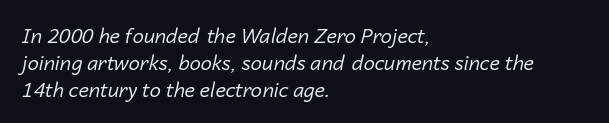
The image shows 20 px text type, italic (leaning right); set left-aligned, normal line spacing (1.35x), normal letter spacing, not underlined.
